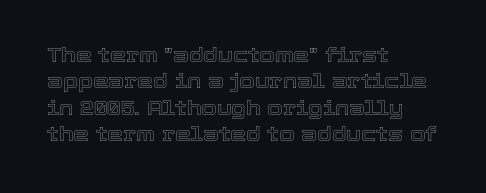
Q: Is the text italic (slanted)? A: No, it is upright.
Q: Is the text underlined? A: No.
Q: How is the paragraph aligned? A: Left-aligned.
Q: Is the spacing between letters normal or unusually wide? A: Normal.
Q: Is the spacing between lines tight, normal or loose? A: Normal.
